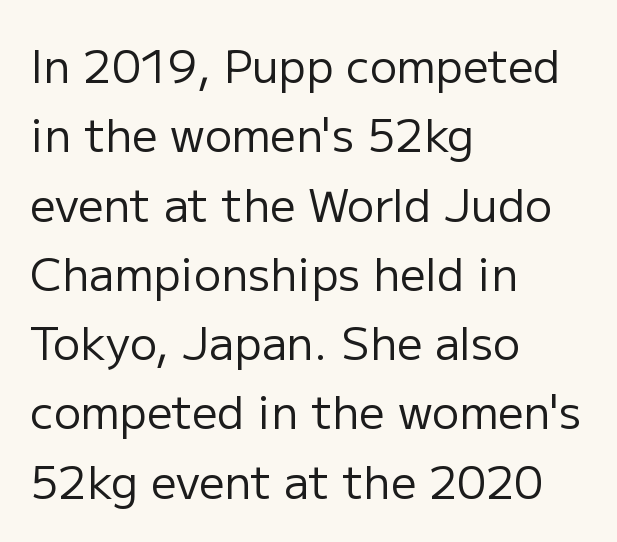
Q: Is the text bold? A: No.
Q: Is the text italic (slanted)? A: No, it is upright.
Q: Is the typeface a serif or a sans-serif typeface? A: Sans-serif.
Q: Is the text underlined? A: No.
Q: How is the paragraph aligned? A: Left-aligned.
Q: Is the spacing between letters normal or unusually wide? A: Normal.
Q: Is the spacing between lines tight, normal or loose? A: Normal.
Q: Width (condensed, normal, or wide)? A: Normal.
Q: Stroke contrast? A: Low.
Q: x-height? A: Medium.
Q: Monospaced? A: No.
